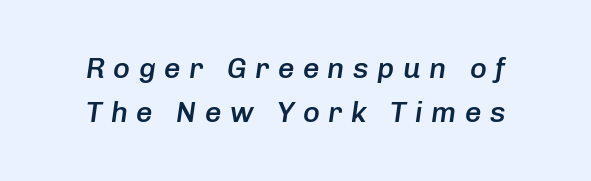
Q: Is the text bold? A: Semi-bold.
Q: Is the text italic (slanted)? A: Yes, it leans right by about 8 degrees.
Q: Is the text underlined? A: No.
Q: Is the spacing between letters normal or unusually wide? A: Unusually wide.
Q: Is the spacing between lines tight, normal or loose? A: Normal.
Q: Width (condensed, normal, or wide)? A: Normal.
Q: Stroke contrast? A: Low.
Q: x-height? A: Medium.
Q: Monospaced? A: No.
